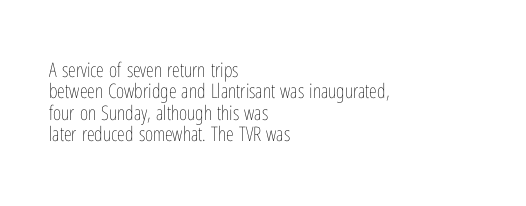
{"italic": "no", "bold": "no", "underline": "no", "align": "left", "line_spacing": "tight", "line_spacing_ratio": 1.07, "letter_spacing": "normal", "letter_spacing_em": 0.0, "glyph_px": 20}
